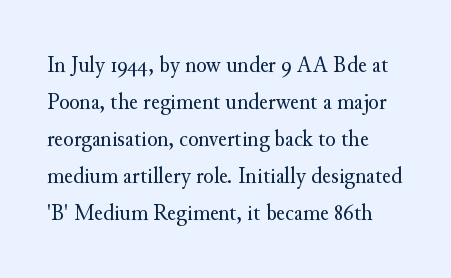
The image shows 24 px text type, upright; set normal line spacing (1.54x), normal letter spacing, not underlined.
